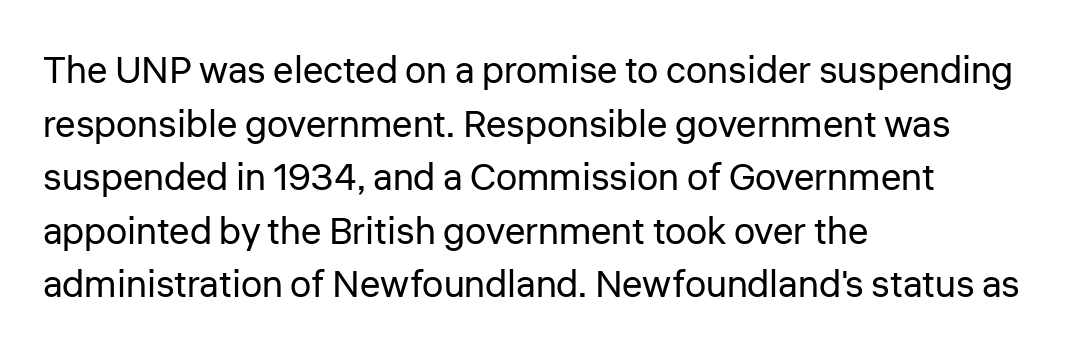
{"serif": "no", "italic": "no", "bold": "no", "weight": "regular", "width": "normal", "stroke_contrast": "low", "x_height": "medium", "monospaced": "no", "underline": "no", "align": "left", "line_spacing": "normal", "line_spacing_ratio": 1.41, "letter_spacing": "normal", "letter_spacing_em": 0.0, "glyph_px": 38}
